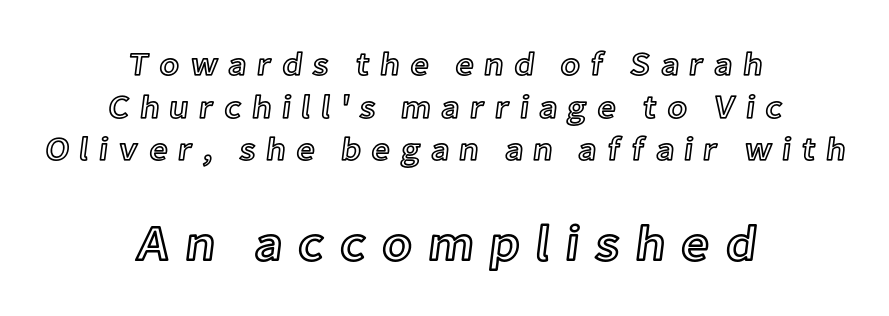
Q: Is the text italic (slanted)? A: Yes.
Q: Is the text underlined? A: No.
Q: How is the paragraph aligned? A: Centered.
Q: Is the spacing between letters normal or unusually wide? A: Unusually wide.
Q: Is the spacing between lines tight, normal or loose? A: Normal.
Q: Which block of text is set in a larger size, the first (top) or the second (bottom)? A: The second (bottom) one.
Q: Width (condensed, normal, or wide)? A: Normal.
Q: x-height? A: Medium.
Q: Monospaced? A: No.
